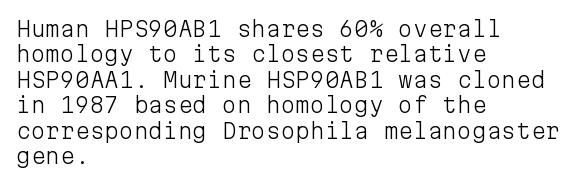
The image shows 21 px text type, upright; set left-aligned, line spacing 1.21x, normal letter spacing, not underlined.
